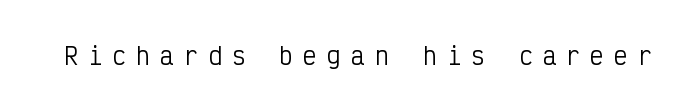
{"italic": "no", "bold": "no", "underline": "no", "letter_spacing": "wide", "letter_spacing_em": 0.44, "glyph_px": 23}
